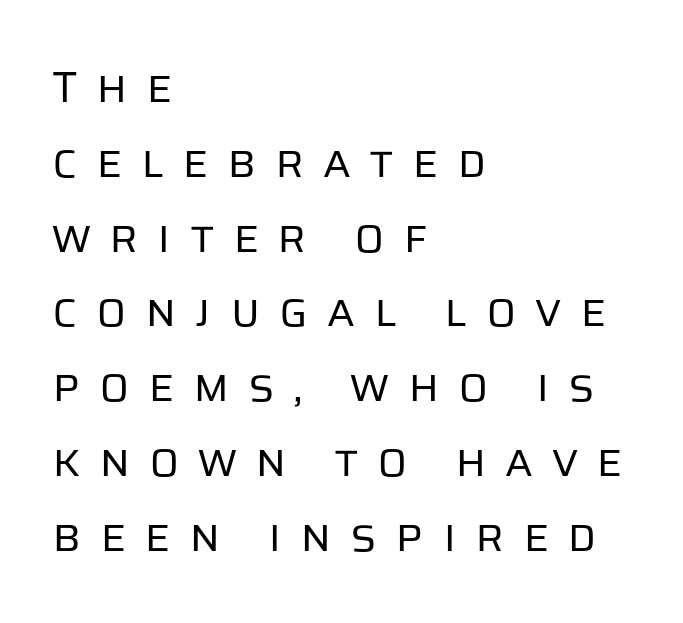
The passage shown is typed in a proportional face where columns would drift. Vertical stems look standard width or narrower in stroke. Underlining? Definitely not there. Tall strokes in this sample are plumb rather than angled. The block of text has a typical density, with ordinary space between rows. This rendering uses left alignment, leaving the right contour irregular.
